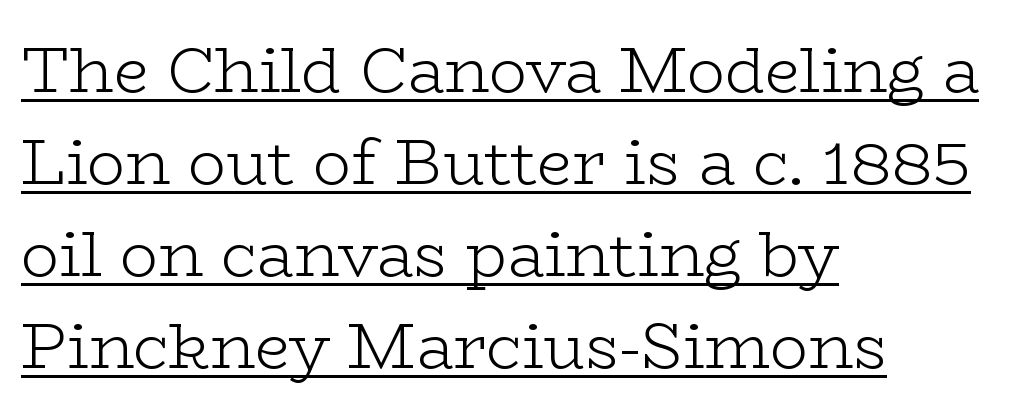
The vertical gap from one line to the next is medium. The characters are drawn with everyday or finer stroke widths. Notice how the passage keeps a crisp vertical edge on the left only. Character widths vary here, with narrow letters taking less room than wide ones. Vertical strokes here are truly vertical. The face used here appears with an underline applied.
